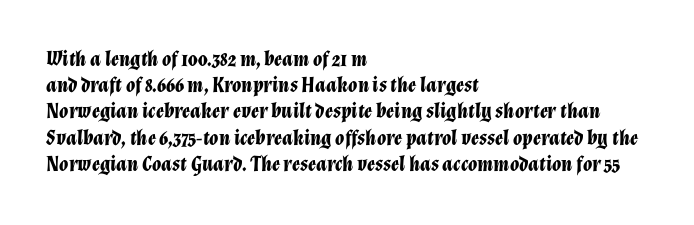
Q: Is the text bold? A: Yes.
Q: Is the text italic (slanted)? A: Yes, it leans right by about 12 degrees.
Q: Is the text underlined? A: No.
Q: How is the paragraph aligned? A: Left-aligned.
Q: Is the spacing between letters normal or unusually wide? A: Normal.
Q: Is the spacing between lines tight, normal or loose? A: Normal.
